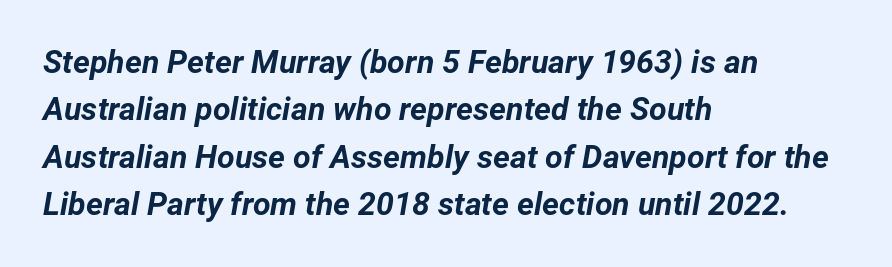
Looking at the ascenders, they clearly lean. Beneath every word, the page is bare. Note the varied advance widths — an 'i' is clearly narrower than an 'm'. Is the block centered? No — it sits flush against the left margin. In terms of leading, this rendering sits right in the middle. Characters follow at the spacing the type designer built in.
